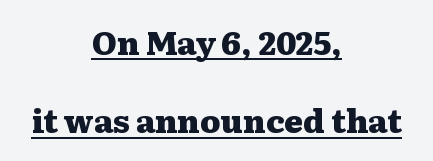
The type sits square on the baseline with zero lean. A typesetter would call this proportional, since set widths differ per character. Widely set lines give the paragraph a tall, airy silhouette. These words are printed bold, with thick strokes throughout. You can tell from the footed stems that serif type was used. A student would call this center alignment; a typographer would say set centered.
